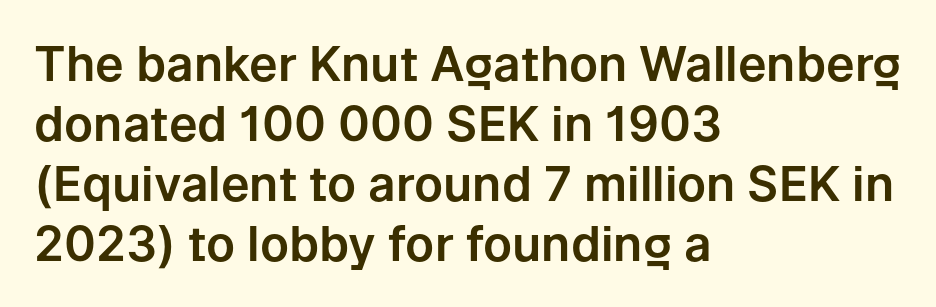
The image shows 48 px sans-serif type, upright; set left-aligned, normal line spacing (1.25x), normal letter spacing, not underlined; low stroke contrast and a medium x-height.
